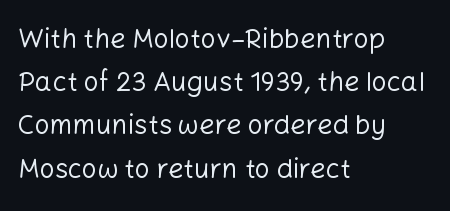
{"italic": "no", "bold": "no", "underline": "no", "align": "left", "line_spacing": "normal", "line_spacing_ratio": 1.6, "letter_spacing": "normal", "letter_spacing_em": 0.0, "glyph_px": 27}
